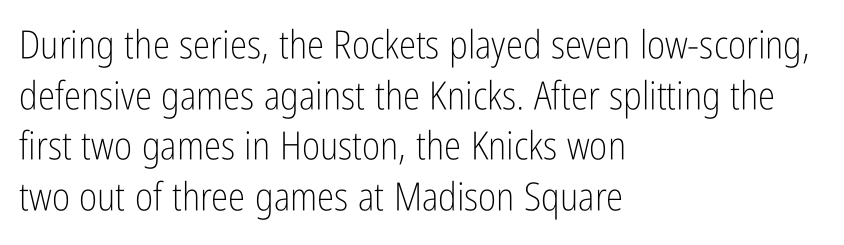
{"serif": "no", "italic": "no", "bold": "no", "weight": "light", "width": "condensed", "stroke_contrast": "low", "x_height": "medium", "monospaced": "no", "underline": "no", "align": "left", "line_spacing": "normal", "line_spacing_ratio": 1.3, "letter_spacing": "normal", "letter_spacing_em": 0.0, "glyph_px": 39}
